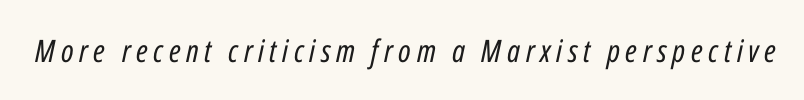
The image shows 31 px regular-weight, condensed type, italic (leaning right); set not underlined; low stroke contrast and a medium x-height.
